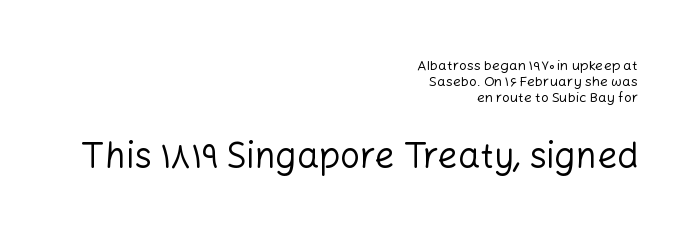
The image shows 35 px regular-weight sans-serif type, upright; set right-aligned, tight line spacing (1.13x), normal letter spacing, not underlined; the second (bottom) block is 2.5x larger; low stroke contrast and a medium x-height.
